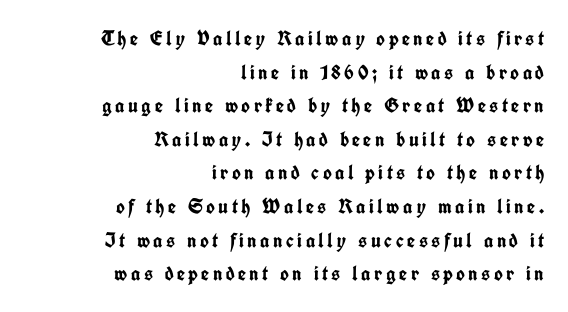
The image shows 21 px bold type, upright; set right-aligned, normal line spacing (1.6x), not underlined.
